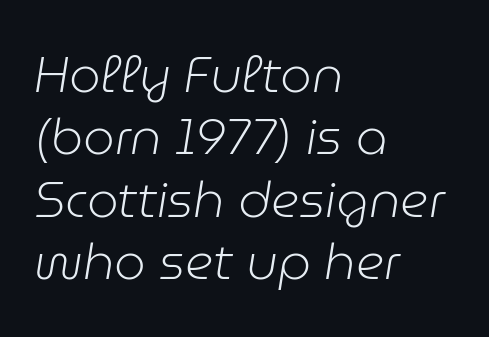
Each new line begins a customary step beneath the previous one. An italicized treatment has been applied to the whole sample. Descender tails drop into unmarked territory. Spacing verdict: proportional, widths tailored to each character.
